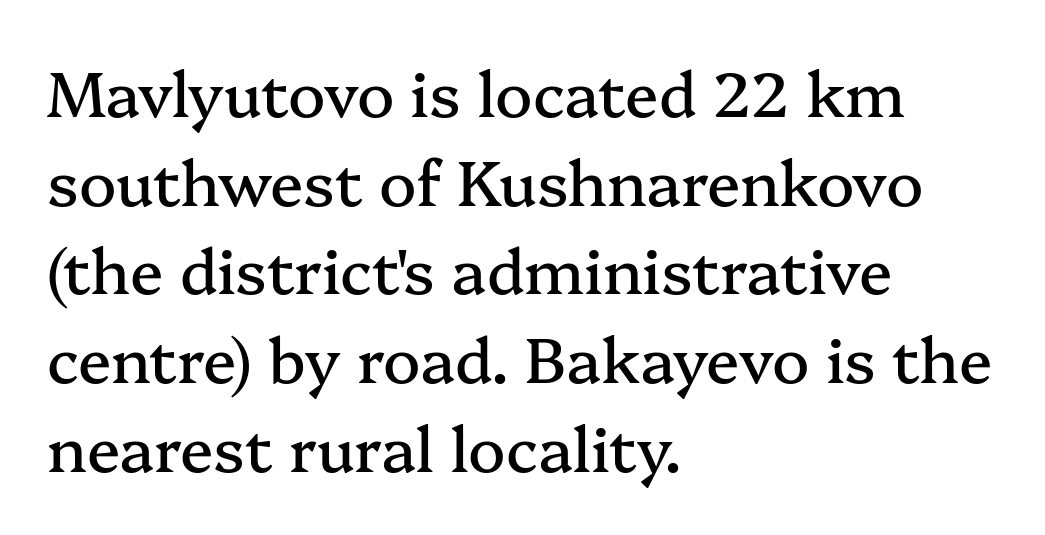
Q: Is the text italic (slanted)? A: No, it is upright.
Q: Is the typeface a serif or a sans-serif typeface? A: Serif.
Q: Is the text underlined? A: No.
Q: How is the paragraph aligned? A: Left-aligned.
Q: Is the spacing between letters normal or unusually wide? A: Normal.
Q: Is the spacing between lines tight, normal or loose? A: Normal.
Q: Width (condensed, normal, or wide)? A: Normal.
Q: Stroke contrast? A: Medium.
Q: x-height? A: Medium.
Q: Monospaced? A: No.
